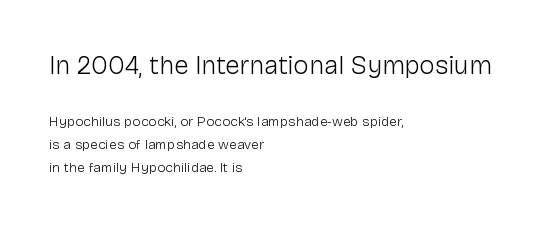
Q: Is the text bold? A: No.
Q: Is the text italic (slanted)? A: No, it is upright.
Q: Is the text underlined? A: No.
Q: How is the paragraph aligned? A: Left-aligned.
Q: Is the spacing between letters normal or unusually wide? A: Normal.
Q: Is the spacing between lines tight, normal or loose? A: Normal.
Q: Which block of text is set in a larger size, the first (top) or the second (bottom)? A: The first (top) one.
